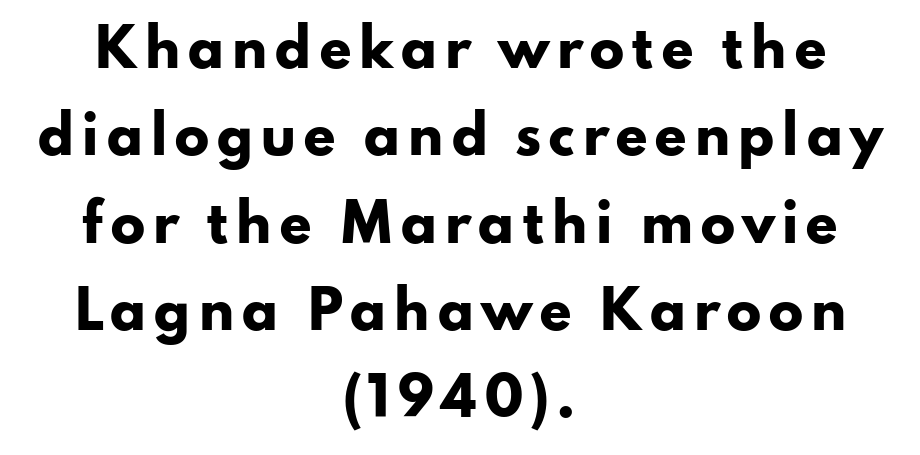
{"serif": "no", "italic": "no", "bold": "yes", "weight": "heavy", "width": "wide", "stroke_contrast": "low", "x_height": "small", "monospaced": "no", "underline": "no", "align": "center", "line_spacing": "normal", "line_spacing_ratio": 1.68, "glyph_px": 52}
